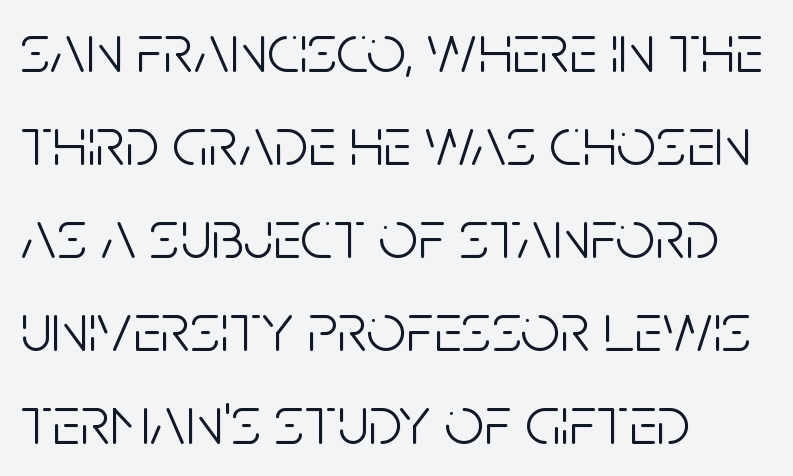
{"serif": "no", "italic": "no", "bold": "no", "weight": "light", "width": "condensed", "stroke_contrast": "low", "x_height": "large", "monospaced": "no", "underline": "no", "align": "left", "line_spacing": "normal", "line_spacing_ratio": 1.33, "letter_spacing": "normal", "letter_spacing_em": 0.0, "glyph_px": 70}
